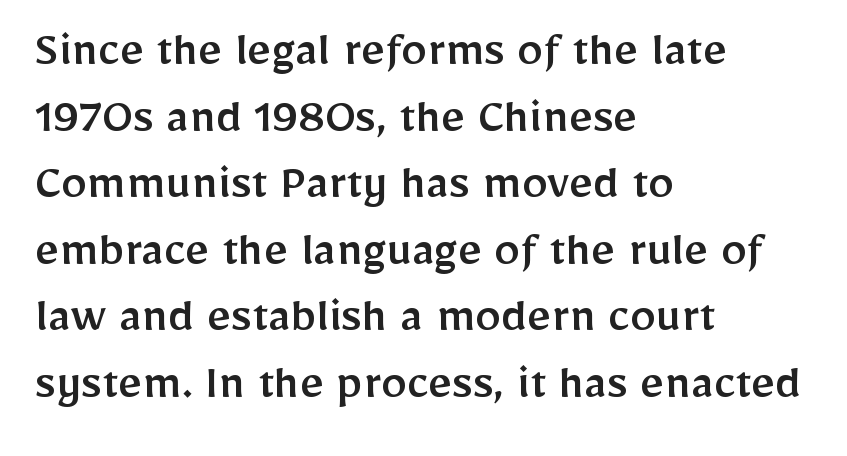
The image shows 52 px sans-serif type, upright; set left-aligned, normal line spacing (1.28x), normal letter spacing, not underlined; low stroke contrast and a medium x-height.
